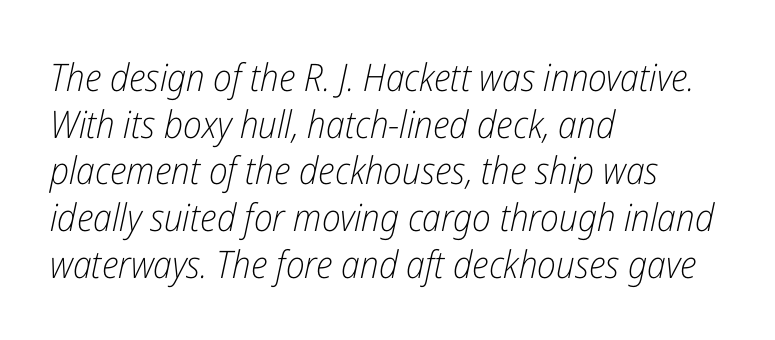
{"italic": "yes", "lean": "right", "slant_degrees": 12, "bold": "no", "weight": "light", "width": "condensed", "stroke_contrast": "low", "x_height": "medium", "monospaced": "no", "underline": "no", "align": "left", "line_spacing_ratio": 1.23, "letter_spacing": "normal", "letter_spacing_em": 0.0, "glyph_px": 38}
